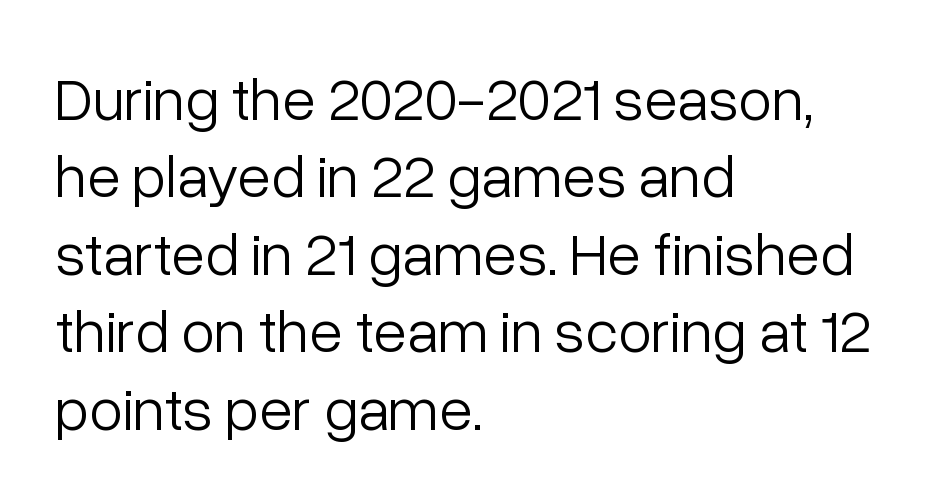
The face used here is proportionally spaced, like ordinary book or web type. Check under the words: just untouched page. Bold? No — there's no thickening of the strokes. These lines keep a tight, regular rhythm from letter to letter. The rendering anchors every line to the left-hand side.
